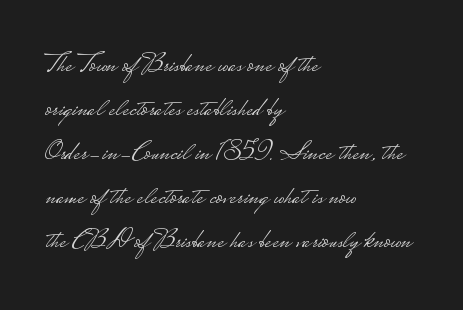
The image shows 28 px light, wide sans-serif type; set left-aligned, normal line spacing (1.57x), normal letter spacing, not underlined; low stroke contrast.
